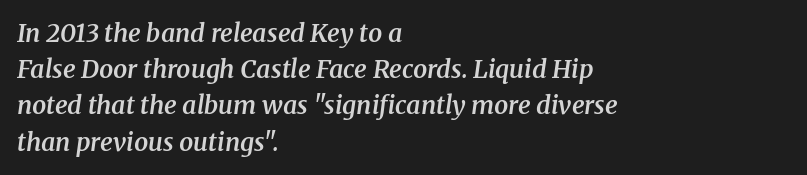
The image shows 25 px text type, italic (leaning right); set left-aligned, normal line spacing (1.45x), normal letter spacing, not underlined.
